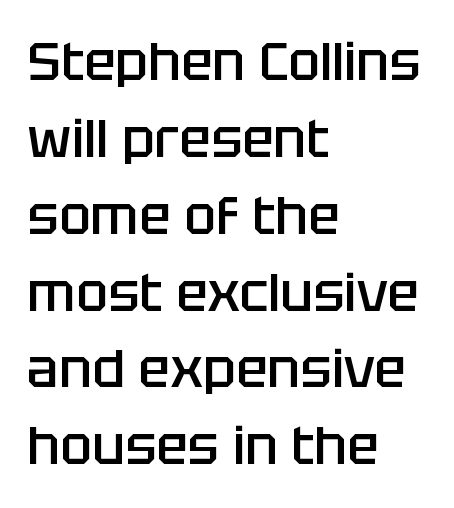
Does extra space separate the letters? No, they use regular spacing. Check the space under the baseline: it is left empty. The typography opts for an upright posture over an oblique one. Teacher's note: observe the even left margin — that is flush-left alignment.
